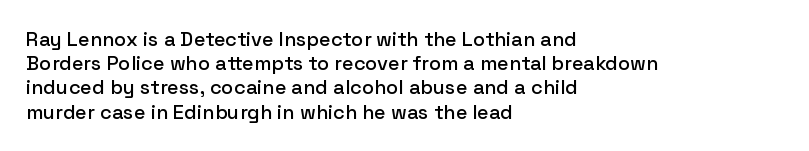
{"italic": "no", "underline": "no", "align": "left", "line_spacing_ratio": 1.21, "letter_spacing": "normal", "letter_spacing_em": 0.0, "glyph_px": 20}
